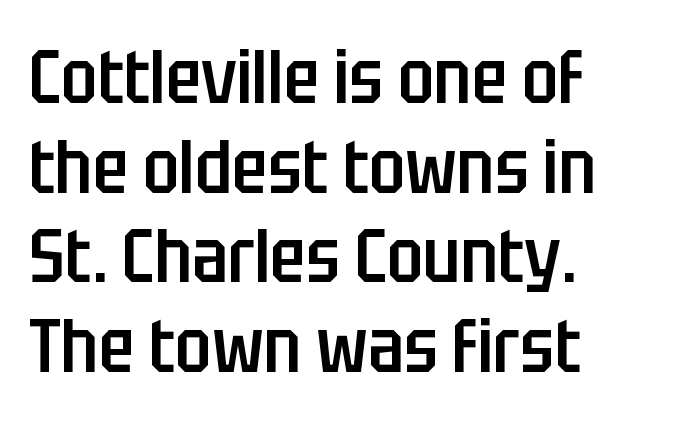
The image shows 74 px semibold, condensed sans-serif type, upright; set left-aligned, line spacing 1.21x, normal letter spacing, not underlined; low stroke contrast and a large x-height.
